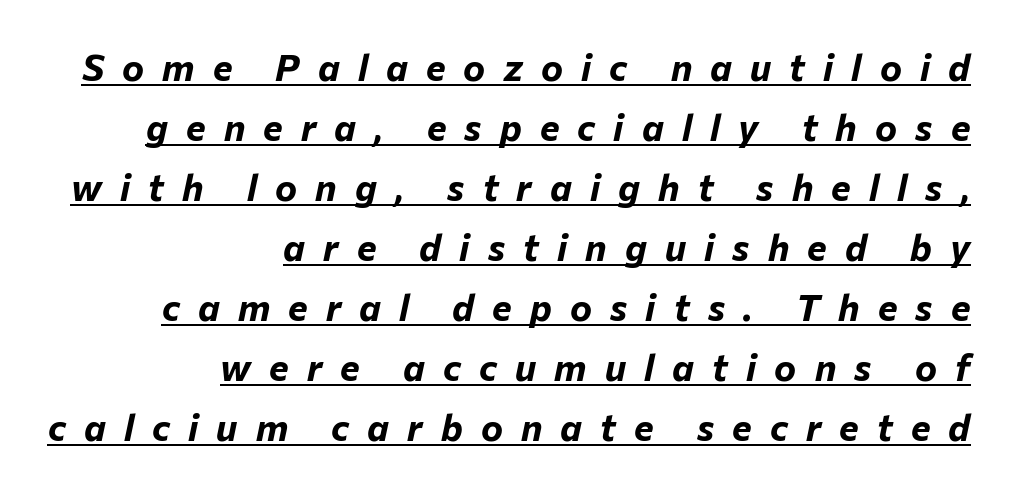
Q: Is the text bold? A: Yes.
Q: Is the text italic (slanted)? A: Yes, it leans right by about 12 degrees.
Q: Is the text underlined? A: Yes.
Q: How is the paragraph aligned? A: Right-aligned.
Q: Is the spacing between letters normal or unusually wide? A: Unusually wide.
Q: Is the spacing between lines tight, normal or loose? A: Normal.
Q: Width (condensed, normal, or wide)? A: Normal.
Q: Stroke contrast? A: Low.
Q: x-height? A: Medium.
Q: Monospaced? A: No.
